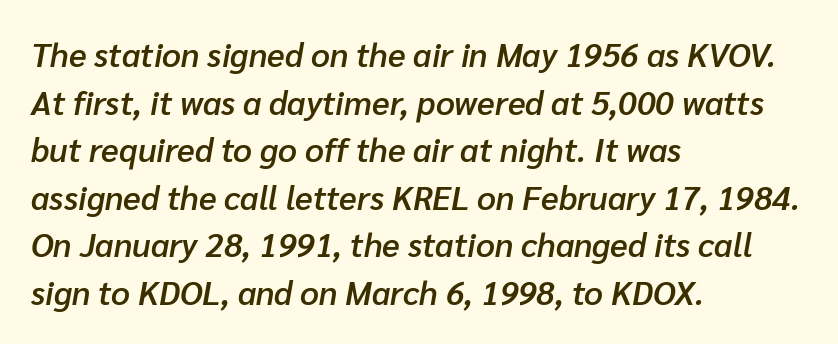
Q: Is the text bold? A: Semi-bold.
Q: Is the text italic (slanted)? A: Yes, it leans right by about 10 degrees.
Q: Is the text underlined? A: No.
Q: How is the paragraph aligned? A: Left-aligned.
Q: Is the spacing between letters normal or unusually wide? A: Normal.
Q: Is the spacing between lines tight, normal or loose? A: Normal.
Q: Width (condensed, normal, or wide)? A: Normal.
Q: Stroke contrast? A: Low.
Q: x-height? A: Medium.
Q: Monospaced? A: No.
